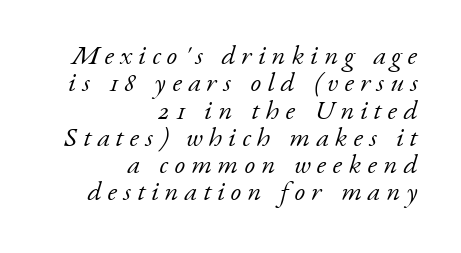
{"italic": "yes", "lean": "right", "slant_degrees": 17, "bold": "no", "underline": "no", "align": "right", "line_spacing": "tight", "line_spacing_ratio": 1.01, "letter_spacing": "wide", "letter_spacing_em": 0.23, "glyph_px": 27}
